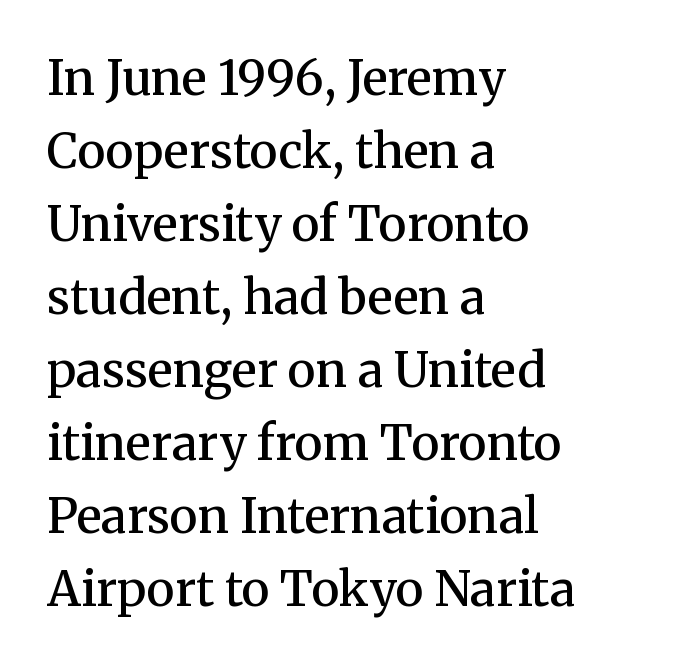
Q: Is the text bold? A: Semi-bold.
Q: Is the text italic (slanted)? A: No, it is upright.
Q: Is the typeface a serif or a sans-serif typeface? A: Serif.
Q: Is the text underlined? A: No.
Q: How is the paragraph aligned? A: Left-aligned.
Q: Is the spacing between letters normal or unusually wide? A: Normal.
Q: Is the spacing between lines tight, normal or loose? A: Normal.
Q: Width (condensed, normal, or wide)? A: Normal.
Q: Stroke contrast? A: Medium.
Q: x-height? A: Medium.
Q: Monospaced? A: No.
